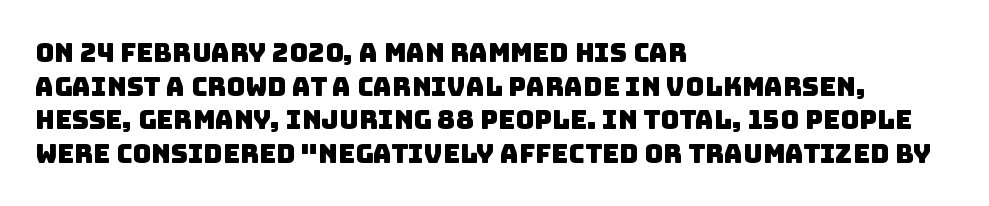
The image shows 26 px text type; set left-aligned, normal line spacing (1.29x), normal letter spacing, not underlined.
